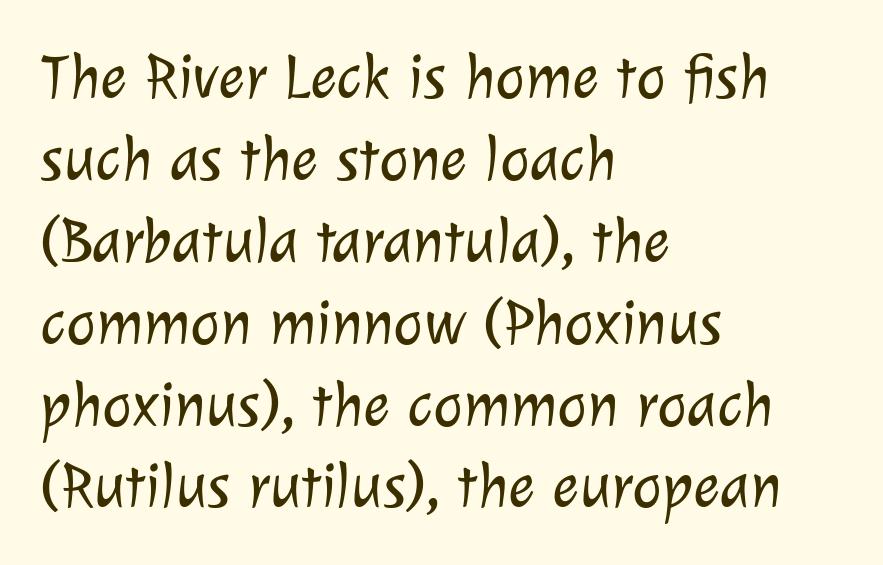
The image shows 63 px light sans-serif type; set left-aligned, normal line spacing (1.3x), normal letter spacing, not underlined; low stroke contrast and a medium x-height.
